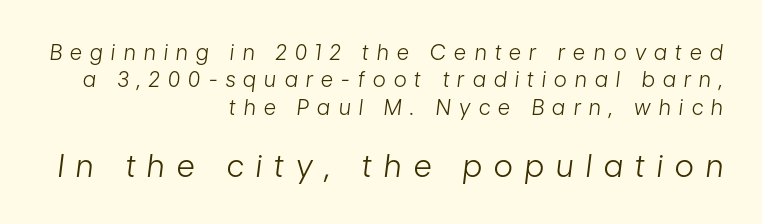
The glyphs are unaccompanied by any horizontal stroke below them. The ragged edge is on the left, which tells us the setting is flush right. The line-height multiplier appears to be the usual default. Stem width sits at or under what a default text font uses. Each word looks stretched out because of the extra space between its letters.
